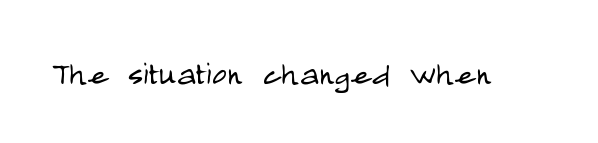
The image shows 40 px light, condensed sans-serif type, upright; set normal letter spacing, not underlined; low stroke contrast and a large x-height.
